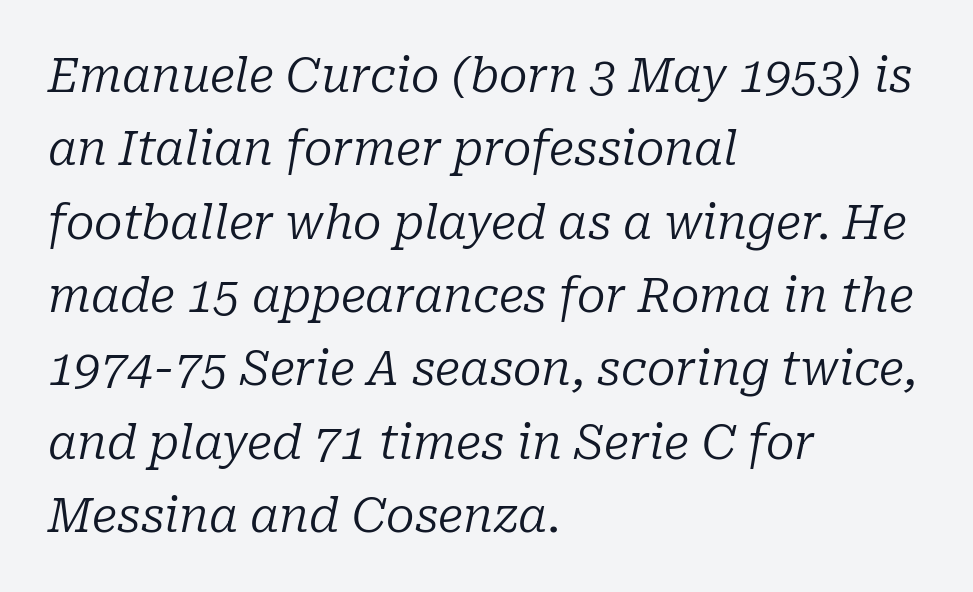
Stem width sits at or under what a default text font uses. The text block is weighted toward the left margin, trailing off unevenly rightward. The letters are slanted; this is an italic face. Students, observe: this is what conventionally led text looks like. Descender tails drop into unmarked territory.
